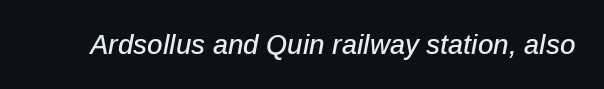
{"italic": "yes", "lean": "right", "slant_degrees": 12, "underline": "no", "letter_spacing": "normal", "letter_spacing_em": 0.0, "glyph_px": 27}
